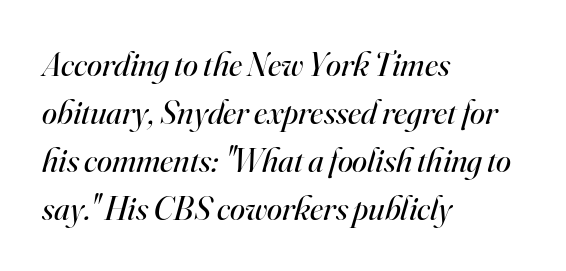
The image shows 34 px regular-weight serif type, italic (leaning right); set left-aligned, normal line spacing (1.41x), normal letter spacing, not underlined; high stroke contrast and a small x-height.
